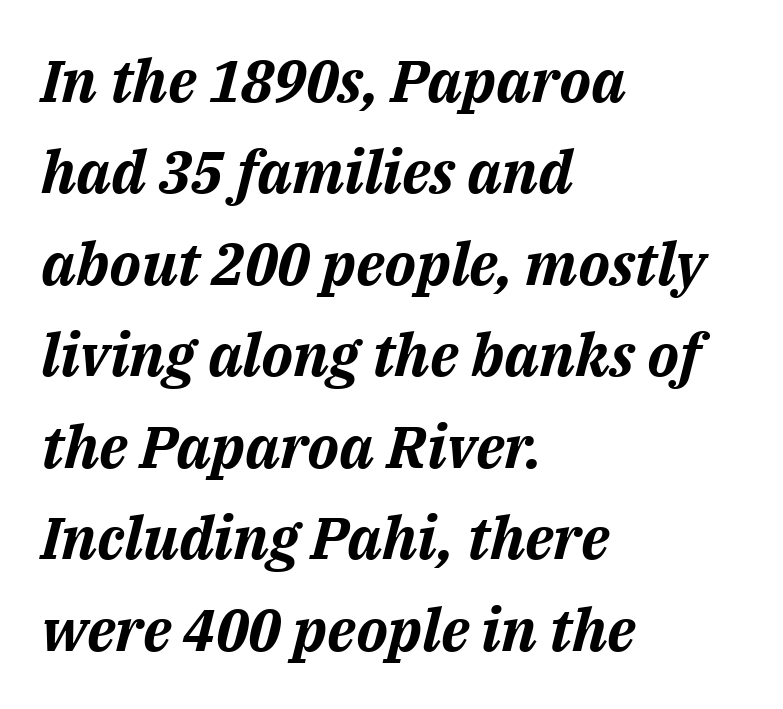
Typographic density is high because the face is bold. There is no visible air inserted between adjacent glyphs. This sample has the flowing, uneven cadence of proportional lettering. Plain, unruled lines of type. Leading matches the norm, producing a regular column. This sample is left-justified, so line endings fall wherever the words run out.
